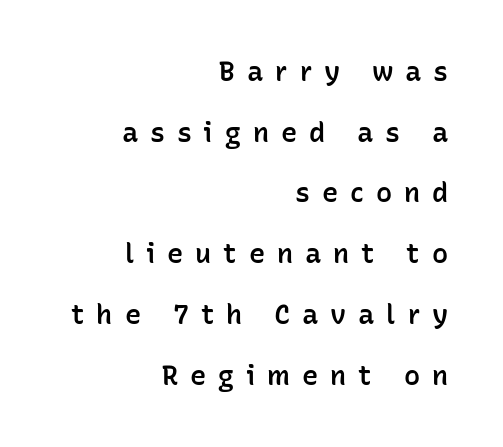
The image shows 27 px text type, upright; set right-aligned, loose line spacing (2.25x), unusually wide letter spacing (+0.44 em), not underlined.
